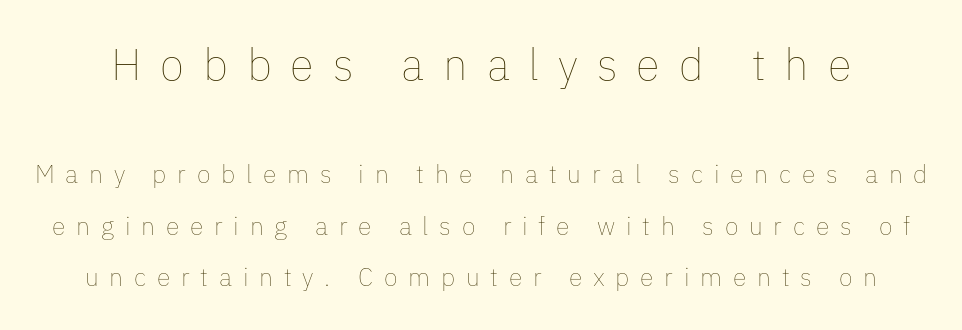
The image shows 44 px thin type, upright; set loose line spacing (2.05x), unusually wide letter spacing (+0.43 em), not underlined; the first (top) block is 1.76x larger; low stroke contrast and a medium x-height.
